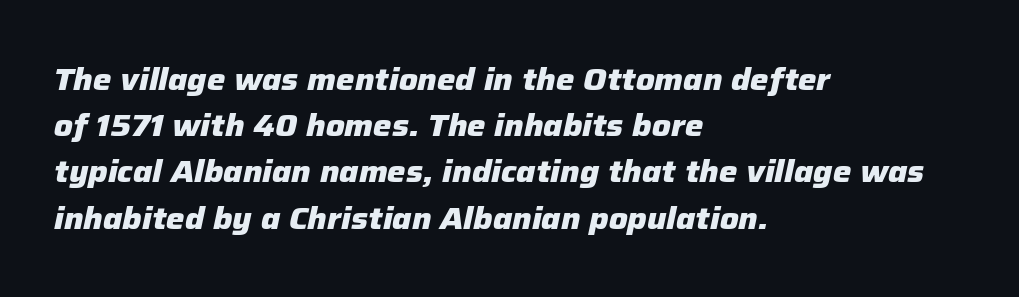
{"italic": "yes", "lean": "right", "slant_degrees": 12, "bold": "yes", "weight": "heavy", "width": "normal", "stroke_contrast": "low", "x_height": "medium", "monospaced": "no", "underline": "no", "align": "left", "line_spacing": "normal", "line_spacing_ratio": 1.49, "letter_spacing": "normal", "letter_spacing_em": 0.0, "glyph_px": 31}
